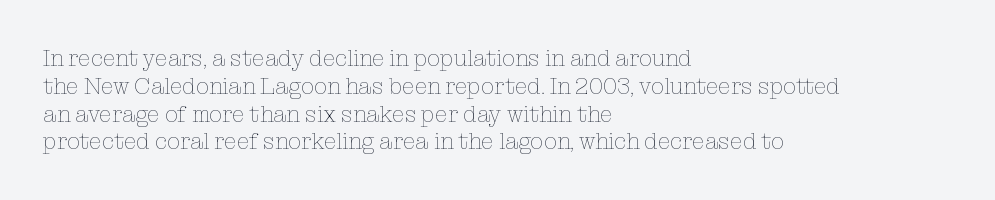
The image shows 23 px text type, upright; set left-aligned, line spacing 1.21x, normal letter spacing, not underlined.
